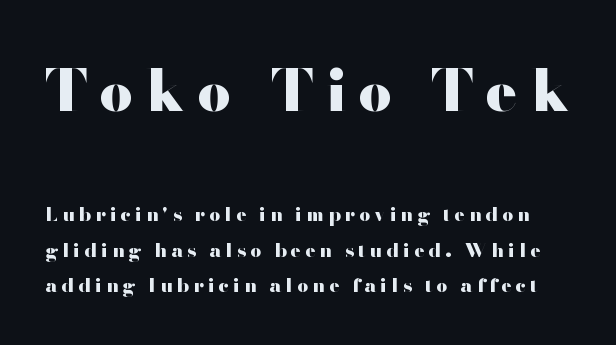
{"serif": "no", "italic": "no", "bold": "yes", "weight": "heavy", "width": "wide", "stroke_contrast": "high", "x_height": "small", "monospaced": "no", "underline": "no", "line_spacing_ratio": 1.86, "letter_spacing": "wide", "letter_spacing_em": 0.22, "larger_block": "first", "size_ratio": 3.05, "glyph_px": 58}
